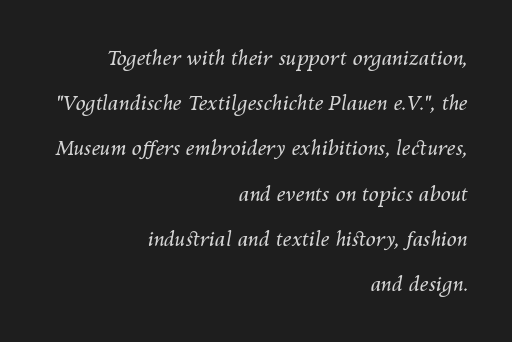
The image shows 20 px text type, italic (leaning right); set right-aligned, loose line spacing (2.26x), normal letter spacing, not underlined.
